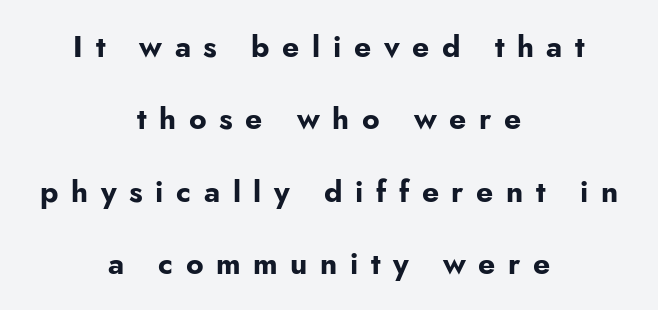
The image shows 30 px bold sans-serif type, upright; set centered, loose line spacing (2.41x), unusually wide letter spacing (+0.42 em), not underlined; low stroke contrast and a small x-height.
